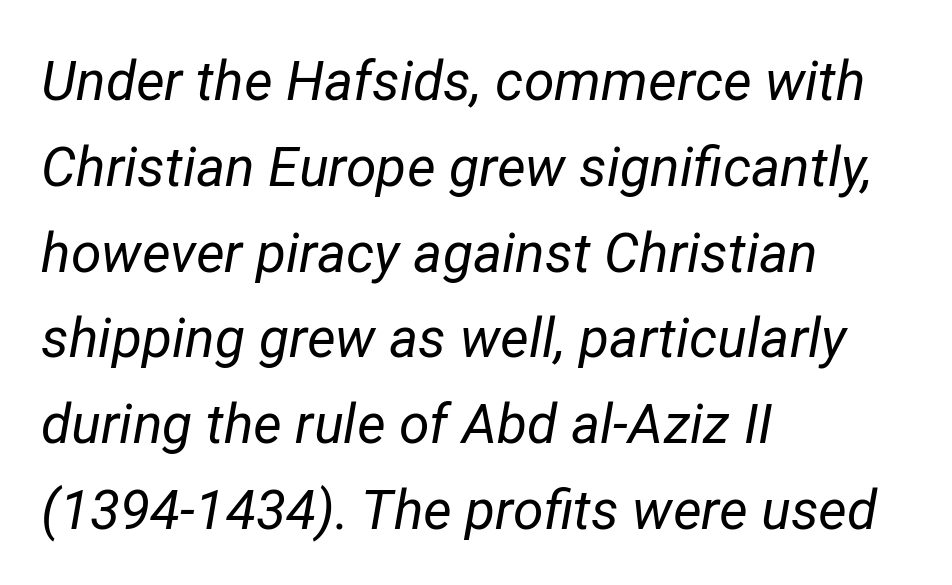
Q: Is the text bold? A: No.
Q: Is the text italic (slanted)? A: Yes, it leans right by about 12 degrees.
Q: Is the text underlined? A: No.
Q: How is the paragraph aligned? A: Left-aligned.
Q: Is the spacing between letters normal or unusually wide? A: Normal.
Q: Is the spacing between lines tight, normal or loose? A: Normal.
Q: Width (condensed, normal, or wide)? A: Normal.
Q: Stroke contrast? A: Low.
Q: x-height? A: Medium.
Q: Monospaced? A: No.
